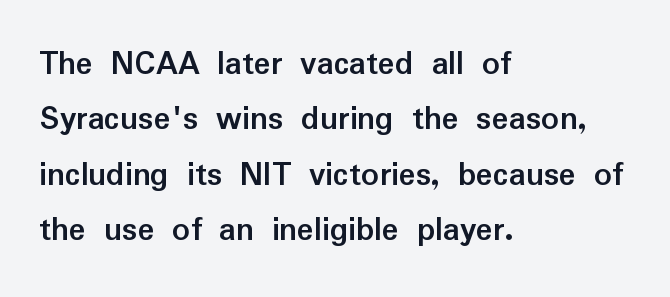
The image shows 35 px semibold sans-serif type, upright; set left-aligned, normal line spacing (1.58x), normal letter spacing, not underlined; low stroke contrast and a medium x-height.
